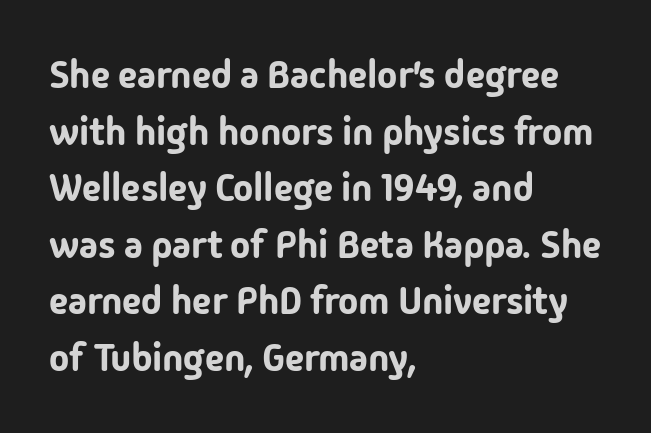
{"serif": "no", "italic": "no", "width": "normal", "stroke_contrast": "low", "x_height": "medium", "monospaced": "no", "underline": "no", "align": "left", "line_spacing": "normal", "line_spacing_ratio": 1.49, "letter_spacing": "normal", "letter_spacing_em": 0.0, "glyph_px": 38}
